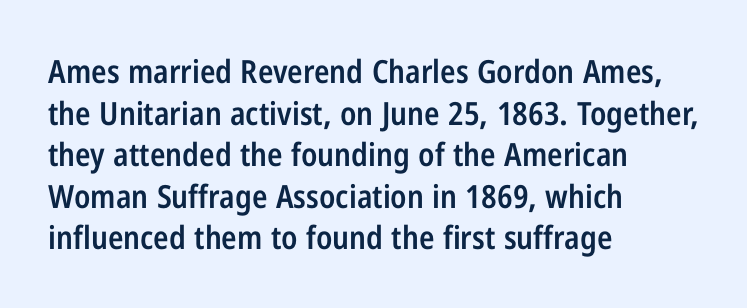
The image shows 32 px semibold, condensed sans-serif type, upright; set left-aligned, normal line spacing (1.3x), normal letter spacing, not underlined; low stroke contrast and a medium x-height.
